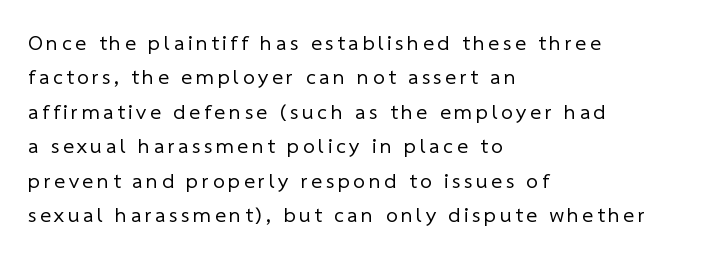
{"bold": "no", "underline": "no", "align": "left", "line_spacing": "normal", "line_spacing_ratio": 1.64, "glyph_px": 21}
